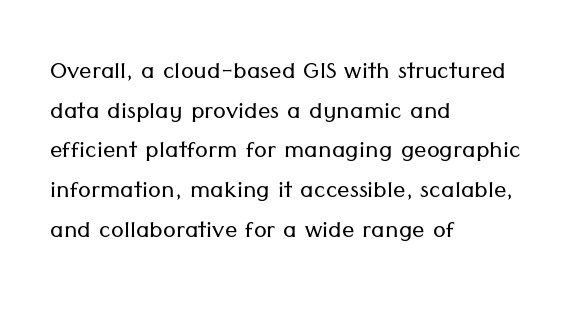
The image shows 31 px light sans-serif type, upright; set left-aligned, normal line spacing (1.28x), normal letter spacing, not underlined; low stroke contrast and a medium x-height.
